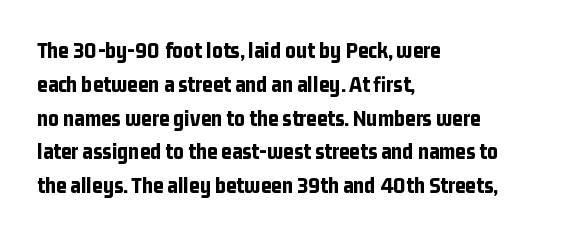
Bold? Absolutely — the strokes are thick and heavy. The setting favours the left margin, as ordinary paragraphs usually do. The font's upright variant was chosen for this text. A bare baseline throughout the passage. Vertical spacing — default.
